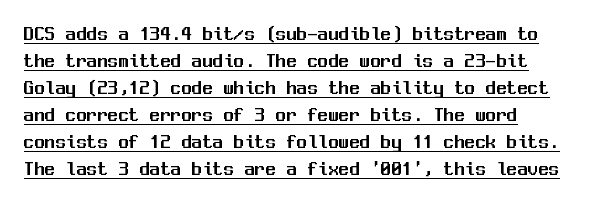
The passage shown has conventional tracking throughout. The font's upright variant was chosen for this text. The words here are underlined. Notice how descenders clear the ascenders below comfortably — that's standard leading.
